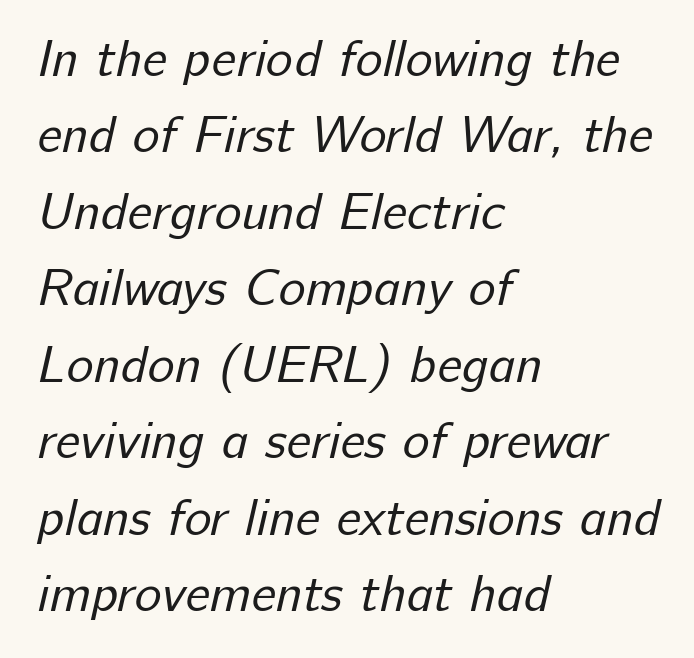
The image shows 51 px regular-weight sans-serif type; set left-aligned, normal line spacing (1.5x), normal letter spacing, not underlined; low stroke contrast and a medium x-height.
